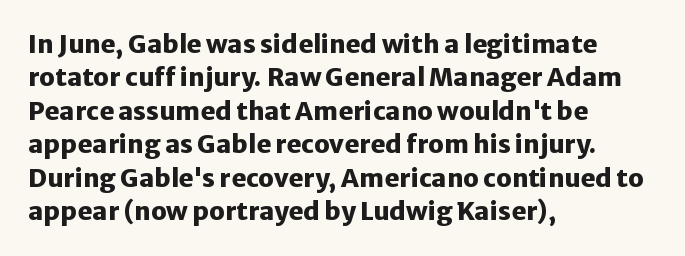
{"italic": "no", "bold": "yes", "underline": "no", "align": "left", "line_spacing": "normal", "line_spacing_ratio": 1.34, "letter_spacing": "normal", "letter_spacing_em": 0.0, "glyph_px": 25}
